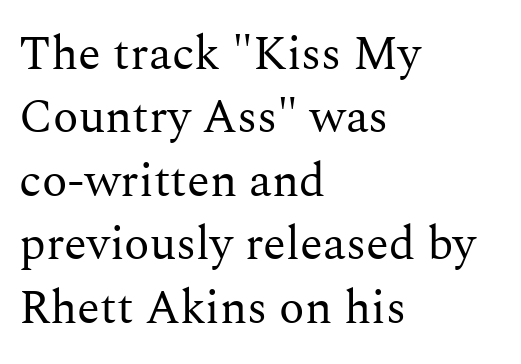
The image shows 47 px regular-weight serif type, upright; set left-aligned, normal line spacing (1.35x), normal letter spacing, not underlined; medium stroke contrast and a medium x-height.
